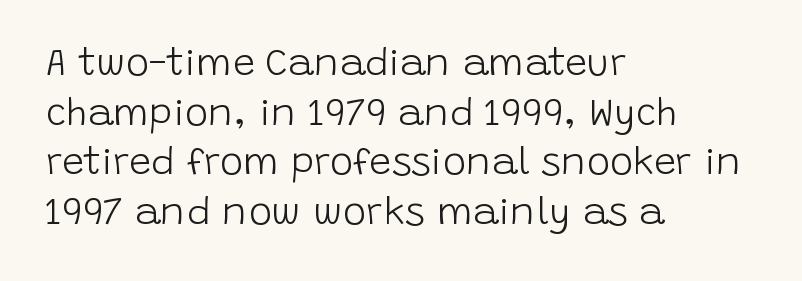
{"serif": "no", "italic": "no", "bold": "no", "weight": "light", "width": "normal", "stroke_contrast": "low", "x_height": "large", "monospaced": "no", "underline": "no", "align": "left", "line_spacing": "normal", "line_spacing_ratio": 1.27, "letter_spacing": "normal", "letter_spacing_em": 0.0, "glyph_px": 39}
